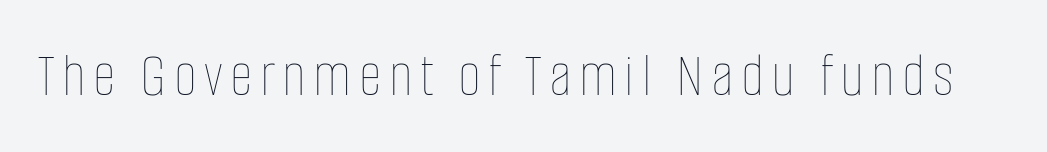
Rule under the text: the space is simply empty. Each letter keeps its own natural width here, so spacing adapts to shape. The font's upright variant was chosen for this text. Counters stay open thanks to moderate or lighter strokes.
